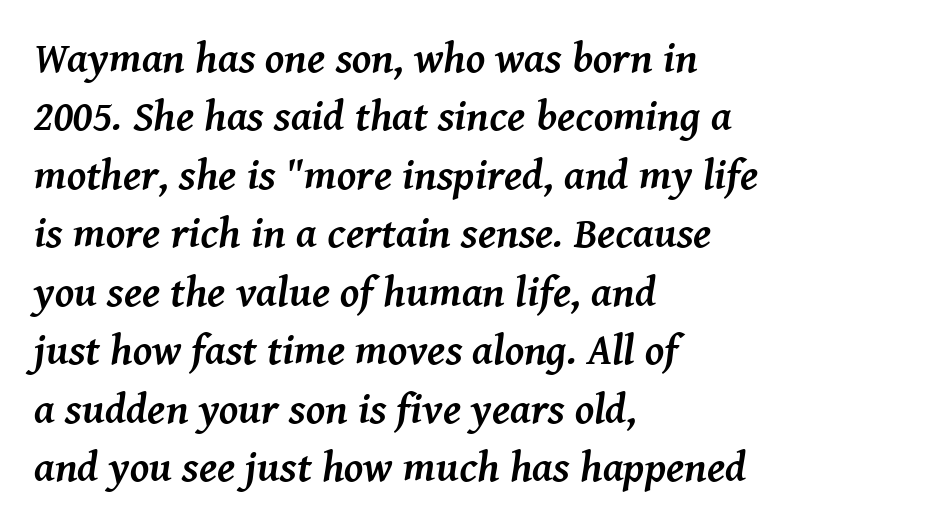
{"serif": "yes", "italic": "yes", "lean": "right", "slant_degrees": 8, "bold": "yes", "weight": "semibold", "width": "normal", "stroke_contrast": "medium", "x_height": "medium", "monospaced": "no", "underline": "no", "align": "left", "line_spacing": "normal", "line_spacing_ratio": 1.36, "letter_spacing": "normal", "letter_spacing_em": 0.0, "glyph_px": 43}
